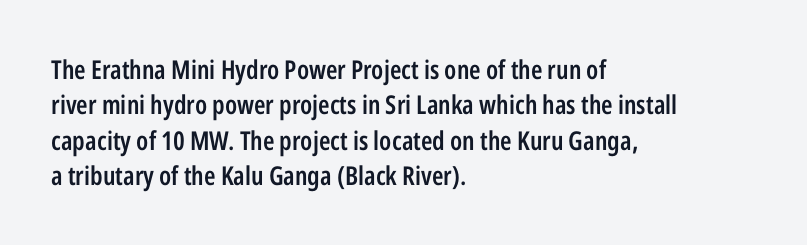
Q: Is the text bold? A: Semi-bold.
Q: Is the text italic (slanted)? A: No, it is upright.
Q: Is the text underlined? A: No.
Q: How is the paragraph aligned? A: Left-aligned.
Q: Is the spacing between letters normal or unusually wide? A: Normal.
Q: Is the spacing between lines tight, normal or loose? A: Normal.
